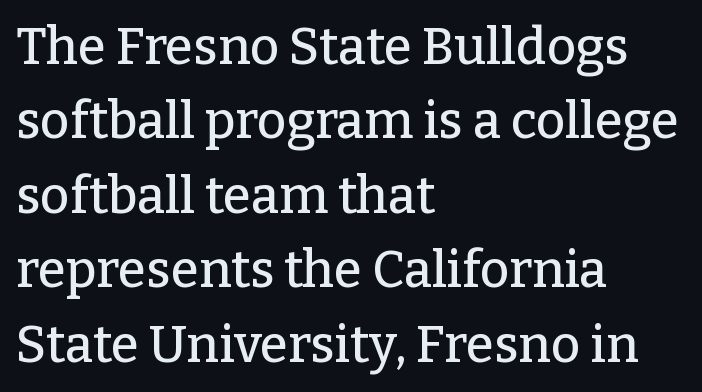
The image shows 51 px serif type, upright; set left-aligned, normal line spacing (1.46x), normal letter spacing, not underlined; low stroke contrast and a medium x-height.
